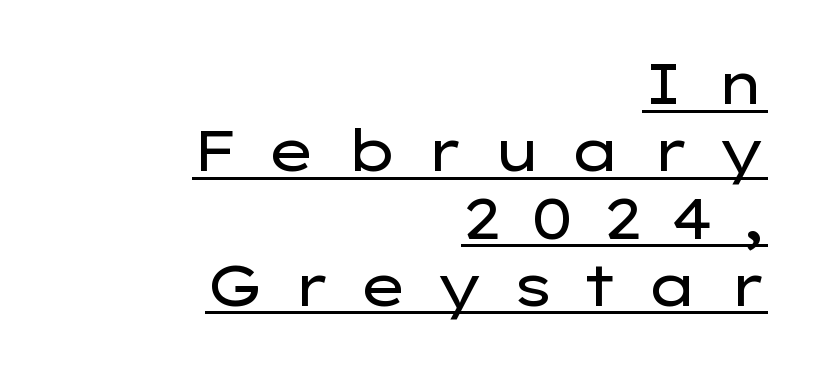
Italic? Not at all — the glyphs are vertical. The face used here is a sans, in the tradition of grotesques and geometrics. A baseline rule has been typeset under these characters. The rendering inserts visible extra space after every character. Stem width sits at or under what a default text font uses.
